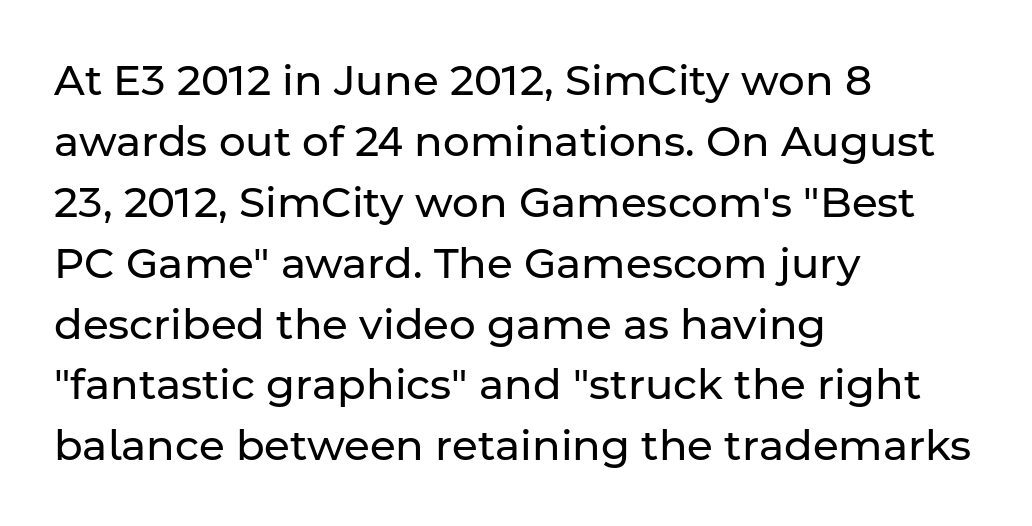
Q: Is the text bold? A: No.
Q: Is the text italic (slanted)? A: No, it is upright.
Q: Is the typeface a serif or a sans-serif typeface? A: Sans-serif.
Q: Is the text underlined? A: No.
Q: How is the paragraph aligned? A: Left-aligned.
Q: Is the spacing between letters normal or unusually wide? A: Normal.
Q: Is the spacing between lines tight, normal or loose? A: Normal.
Q: Width (condensed, normal, or wide)? A: Normal.
Q: Stroke contrast? A: Low.
Q: x-height? A: Medium.
Q: Monospaced? A: No.
